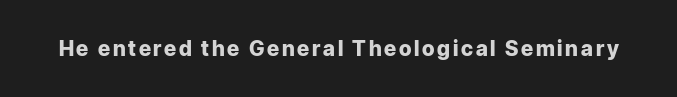
The image shows 21 px bold type, upright; set not underlined.
